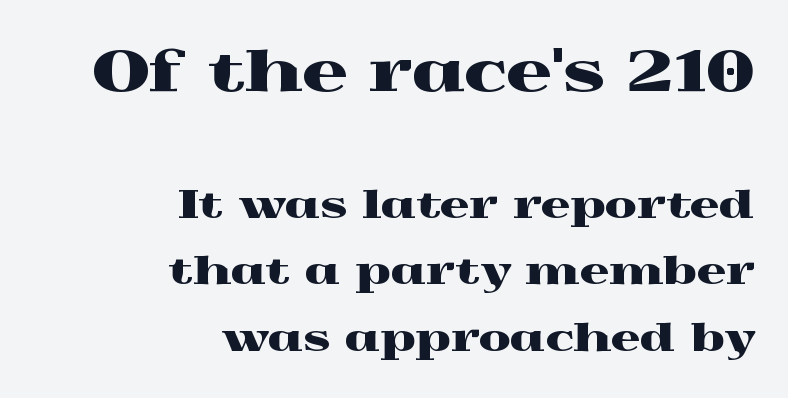
These lines are rendered in a variable-pitch font. Type without underlining. Of the two passages, the one on top uses the larger point size. Yep, those are serifs on the letters. The horizontal fit of the characters is conventional and even. Ascenders rise straight up at ninety degrees.
